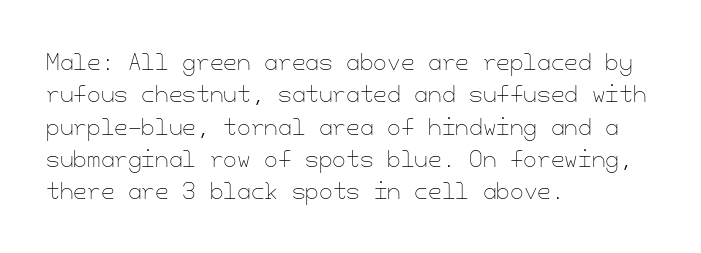
The image shows 22 px text type, upright; set left-aligned, normal line spacing (1.47x), normal letter spacing, not underlined.
